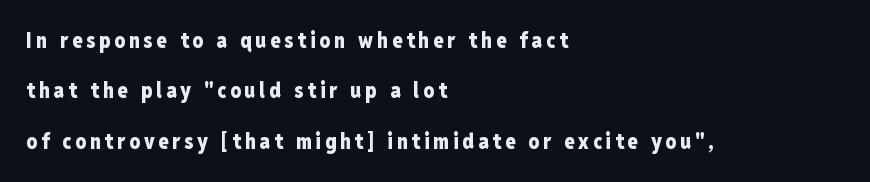
Has an underline been added? It has not. The specimen reads as upright at a glance. Strokes here are thick enough to call this a true bold. Visually the block forms a straight wall on the left and a jagged coastline on the right. The line-height multiplier appears high, well above default.
